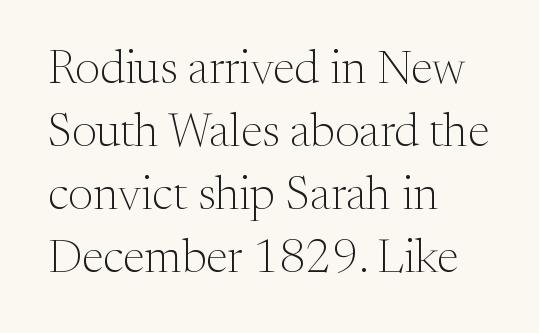
The specimen reads as upright at a glance. The face used here is rendered with its standard letterfit. Stroke thickness stays within the range of a standard reading face or lighter. The rendering anchors every line to the left-hand side. Yep, those are serifs on the letters.
